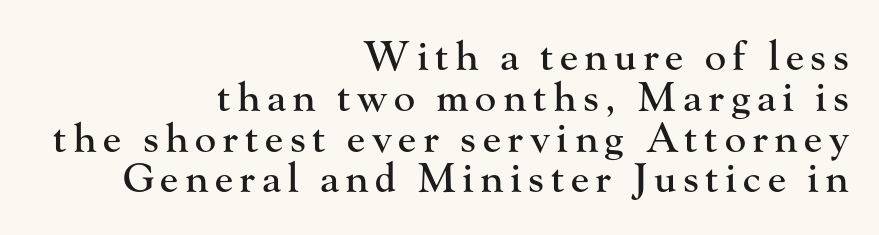
{"serif": "yes", "italic": "no", "width": "normal", "stroke_contrast": "high", "x_height": "small", "monospaced": "no", "underline": "no", "align": "right", "line_spacing": "tight", "line_spacing_ratio": 1.02, "glyph_px": 40}
